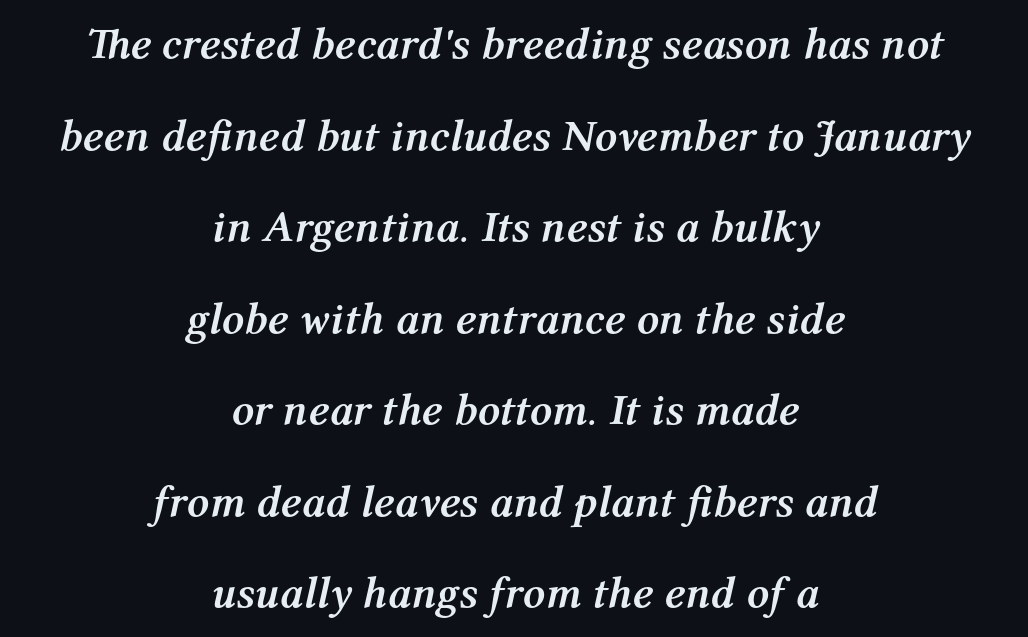
Q: Is the text bold? A: Yes.
Q: Is the text italic (slanted)? A: Yes, it leans right by about 12 degrees.
Q: Is the text underlined? A: No.
Q: How is the paragraph aligned? A: Centered.
Q: Is the spacing between letters normal or unusually wide? A: Normal.
Q: Is the spacing between lines tight, normal or loose? A: Loose.
Q: Width (condensed, normal, or wide)? A: Normal.
Q: Stroke contrast? A: Medium.
Q: x-height? A: Medium.
Q: Monospaced? A: No.
